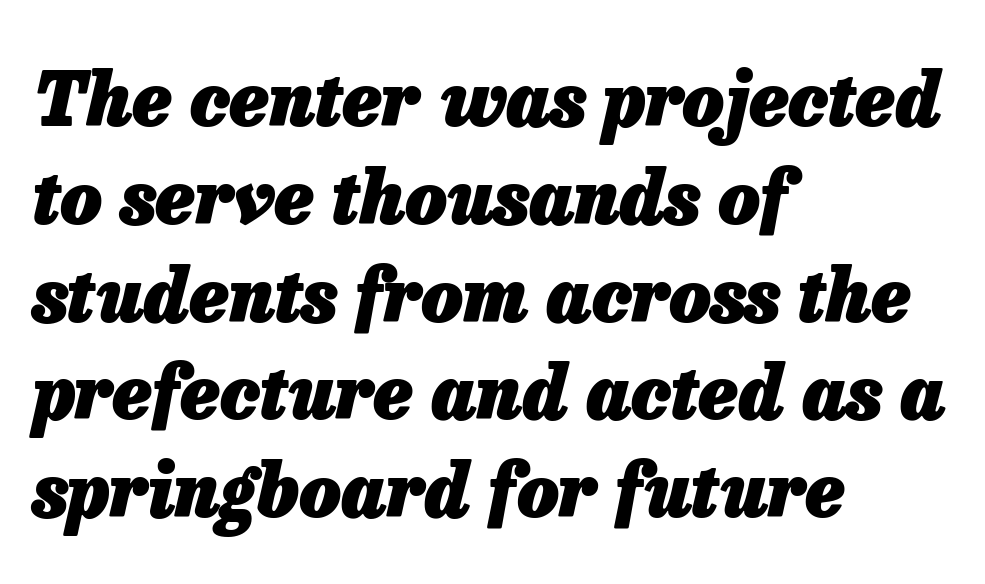
The image shows 73 px heavy type, italic (leaning right); set left-aligned, normal line spacing (1.34x), normal letter spacing, not underlined; low stroke contrast and a medium x-height.
